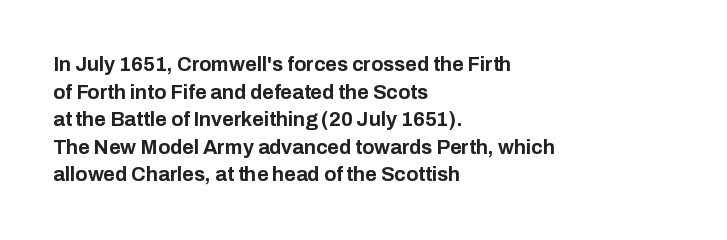
{"italic": "no", "bold": "yes", "underline": "no", "align": "left", "line_spacing": "normal", "line_spacing_ratio": 1.38, "letter_spacing": "normal", "letter_spacing_em": 0.0, "glyph_px": 20}
